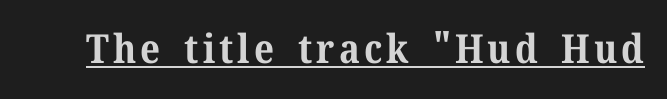
{"serif": "yes", "italic": "no", "bold": "yes", "weight": "bold", "width": "normal", "stroke_contrast": "medium", "x_height": "medium", "monospaced": "no", "underline": "yes", "glyph_px": 40}
